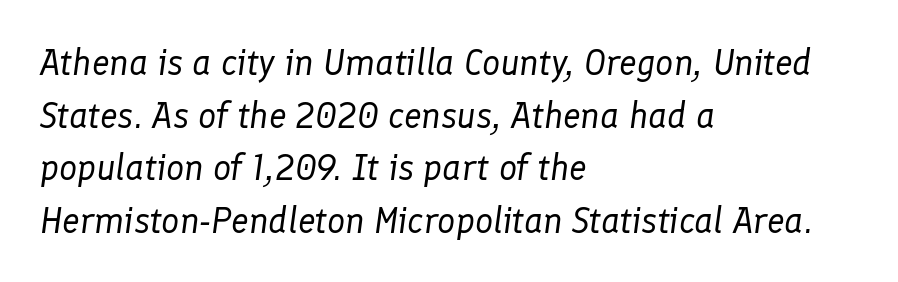
{"italic": "yes", "lean": "right", "slant_degrees": 8, "bold": "no", "weight": "regular", "width": "normal", "stroke_contrast": "low", "x_height": "medium", "monospaced": "no", "underline": "no", "align": "left", "line_spacing": "normal", "line_spacing_ratio": 1.46, "letter_spacing": "normal", "letter_spacing_em": 0.0, "glyph_px": 36}
